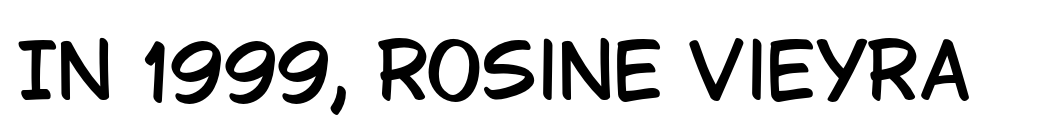
The image shows 75 px condensed sans-serif type, upright; set normal letter spacing, not underlined; low stroke contrast and a large x-height.
